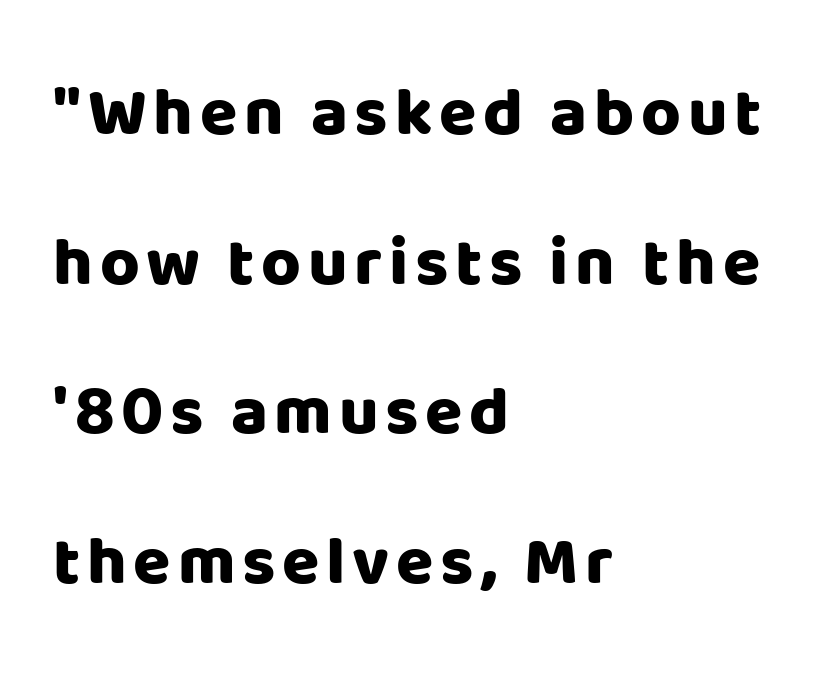
The image shows 68 px heavy sans-serif type, upright; set left-aligned, loose line spacing (2.2x), not underlined; low stroke contrast and a large x-height.
